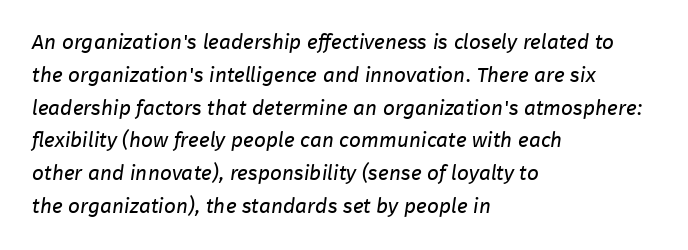
Q: Is the text bold? A: No.
Q: Is the text underlined? A: No.
Q: How is the paragraph aligned? A: Left-aligned.
Q: Is the spacing between letters normal or unusually wide? A: Normal.
Q: Is the spacing between lines tight, normal or loose? A: Normal.
